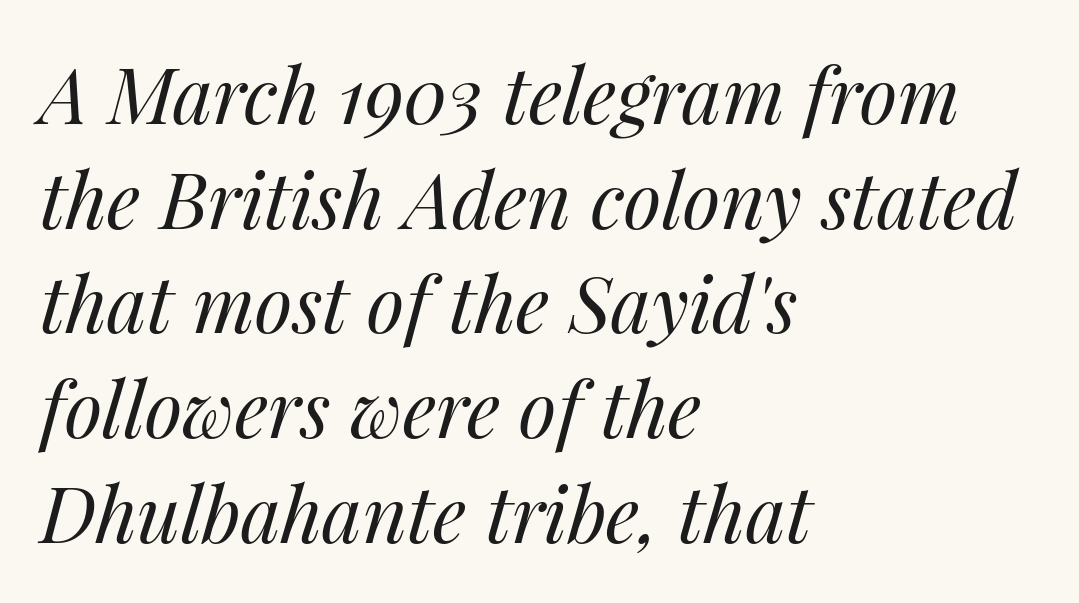
{"italic": "yes", "lean": "right", "slant_degrees": 14, "bold": "no", "weight": "regular", "width": "normal", "stroke_contrast": "medium", "x_height": "medium", "monospaced": "no", "underline": "no", "align": "left", "line_spacing": "normal", "line_spacing_ratio": 1.36, "letter_spacing": "normal", "letter_spacing_em": 0.0, "glyph_px": 77}
